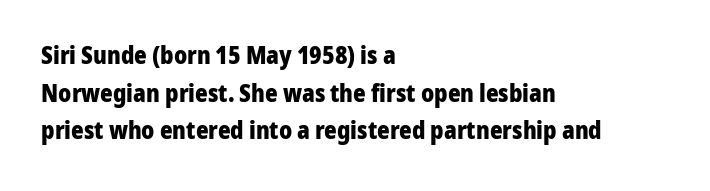
Heavy, bold letterforms. Quick note: underline off. The space between consecutive lines is moderate. This is roman type, the default non-slanted kind. The compositor pushed each line to the left boundary.
